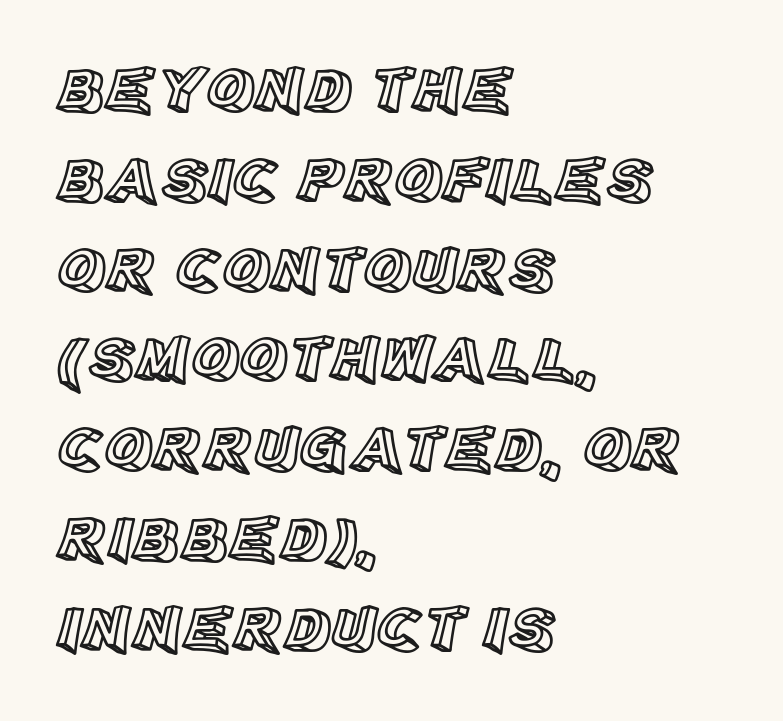
Q: Is the text italic (slanted)? A: Yes.
Q: Is the text underlined? A: No.
Q: How is the paragraph aligned? A: Left-aligned.
Q: Is the spacing between letters normal or unusually wide? A: Normal.
Q: Is the spacing between lines tight, normal or loose? A: Normal.
Q: Width (condensed, normal, or wide)? A: Normal.
Q: x-height? A: Large.
Q: Monospaced? A: No.
